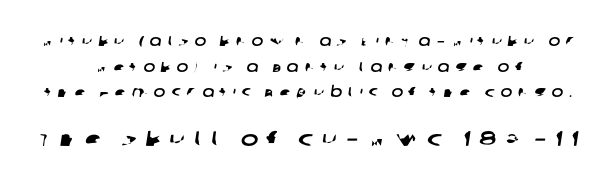
The image shows 21 px text type; set centered, line spacing 1.83x, unusually wide letter spacing (+0.42 em), not underlined; the second (bottom) block is 1.5x larger.
